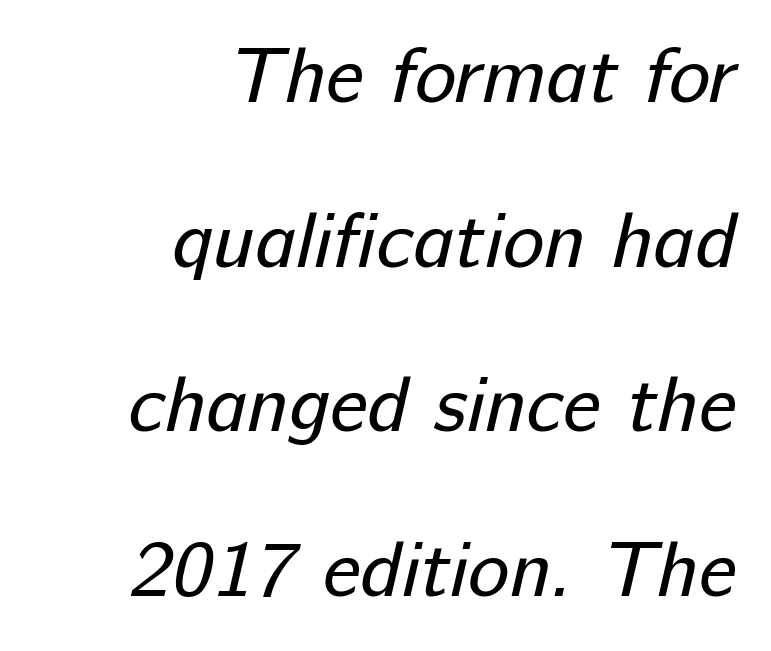
{"serif": "no", "bold": "no", "weight": "regular", "width": "normal", "stroke_contrast": "low", "x_height": "medium", "monospaced": "no", "underline": "no", "align": "right", "line_spacing": "loose", "line_spacing_ratio": 2.11, "letter_spacing": "normal", "letter_spacing_em": 0.0, "glyph_px": 78}
